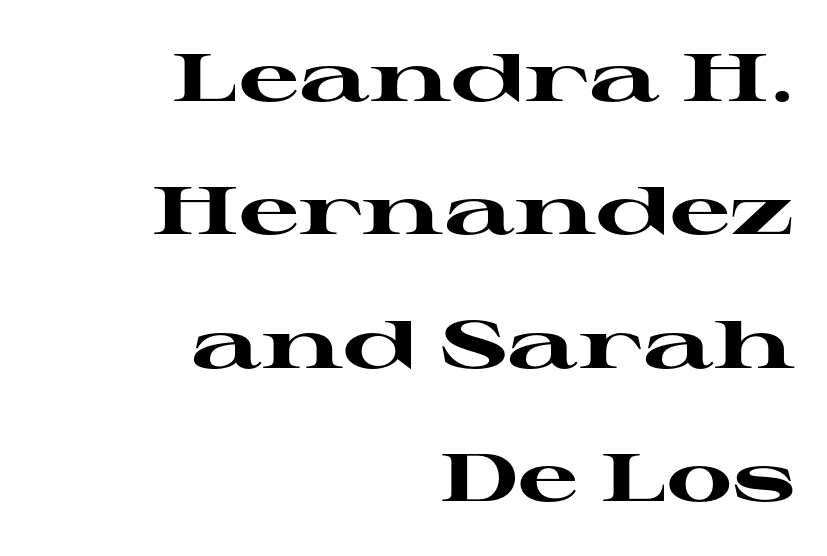
Q: Is the text bold? A: Yes.
Q: Is the text italic (slanted)? A: No, it is upright.
Q: Is the typeface a serif or a sans-serif typeface? A: Serif.
Q: Is the text underlined? A: No.
Q: How is the paragraph aligned? A: Right-aligned.
Q: Is the spacing between letters normal or unusually wide? A: Normal.
Q: Is the spacing between lines tight, normal or loose? A: Loose.
Q: Width (condensed, normal, or wide)? A: Wide.
Q: Stroke contrast? A: High.
Q: x-height? A: Medium.
Q: Monospaced? A: No.
